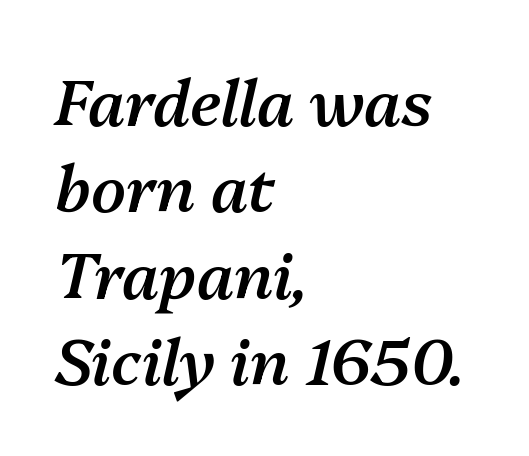
Q: Is the text bold? A: Semi-bold.
Q: Is the text italic (slanted)? A: Yes, it leans right by about 13 degrees.
Q: Is the text underlined? A: No.
Q: How is the paragraph aligned? A: Left-aligned.
Q: Is the spacing between letters normal or unusually wide? A: Normal.
Q: Is the spacing between lines tight, normal or loose? A: Normal.
Q: Width (condensed, normal, or wide)? A: Normal.
Q: Stroke contrast? A: Medium.
Q: x-height? A: Medium.
Q: Monospaced? A: No.
